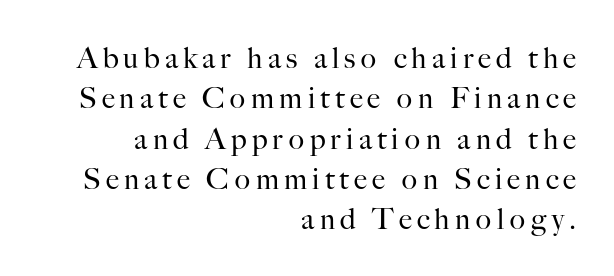
The image shows 29 px regular-weight serif type, upright; set right-aligned, normal line spacing (1.39x), not underlined; high stroke contrast and a small x-height.
